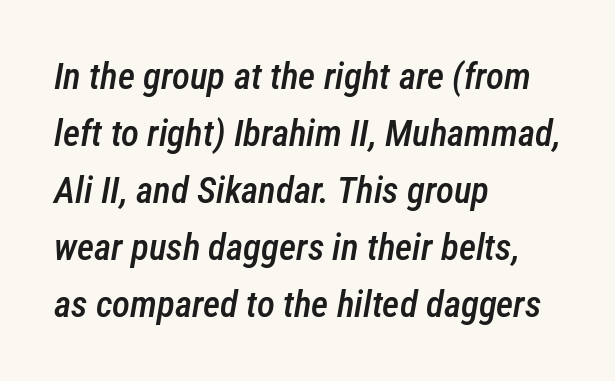
{"italic": "yes", "lean": "right", "slant_degrees": 12, "bold": "semi", "weight": "semibold", "width": "condensed", "stroke_contrast": "low", "x_height": "medium", "monospaced": "no", "underline": "no", "align": "left", "line_spacing": "normal", "line_spacing_ratio": 1.54, "letter_spacing": "normal", "letter_spacing_em": 0.0, "glyph_px": 37}
